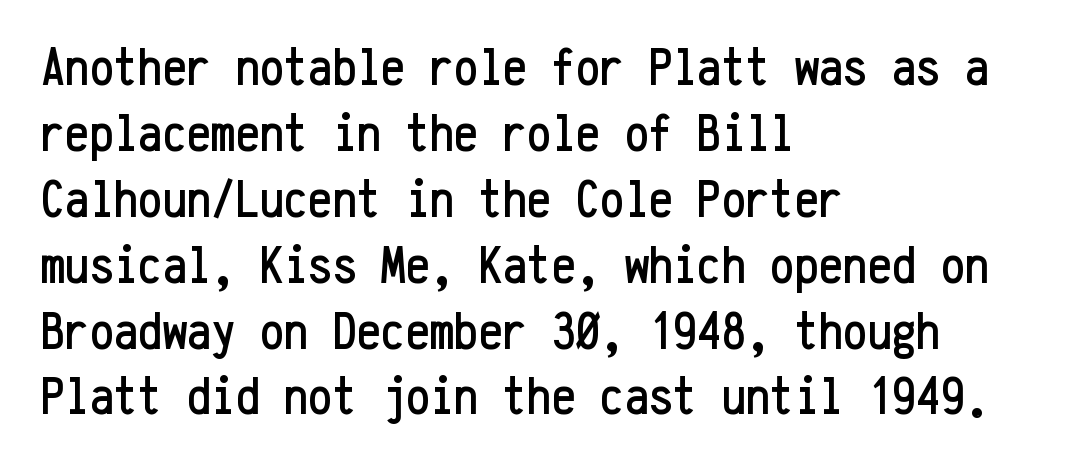
The lines are quadded left. The rendering uses typewriter-style spacing with identical character cells. Between one letter and the next there's only the usual sliver of space. Glance below the letters and you will spot only blank space. Grotesque or geometric, the face here clearly has no serifs. Ascenders rise straight up at ninety degrees.
